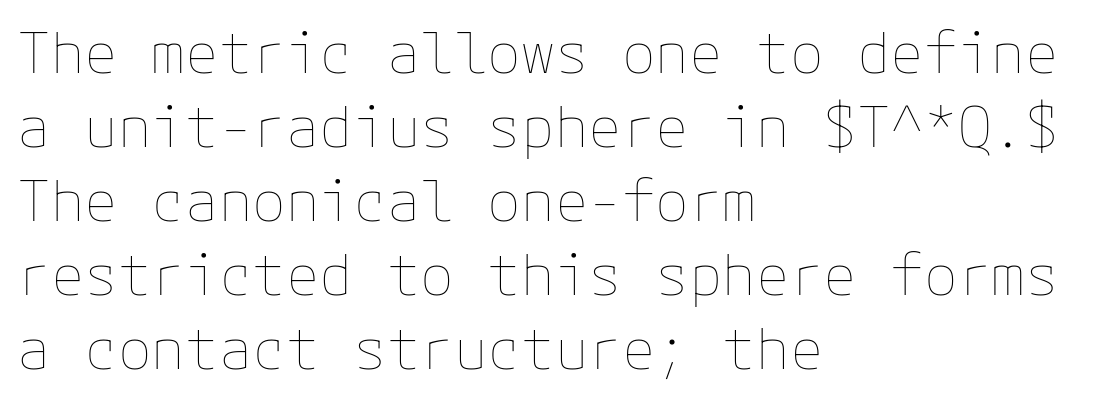
{"italic": "no", "bold": "no", "weight": "thin", "width": "normal", "stroke_contrast": "low", "x_height": "medium", "underline": "no", "align": "left", "line_spacing": "normal", "line_spacing_ratio": 1.32, "letter_spacing": "normal", "letter_spacing_em": 0.0, "glyph_px": 56}
